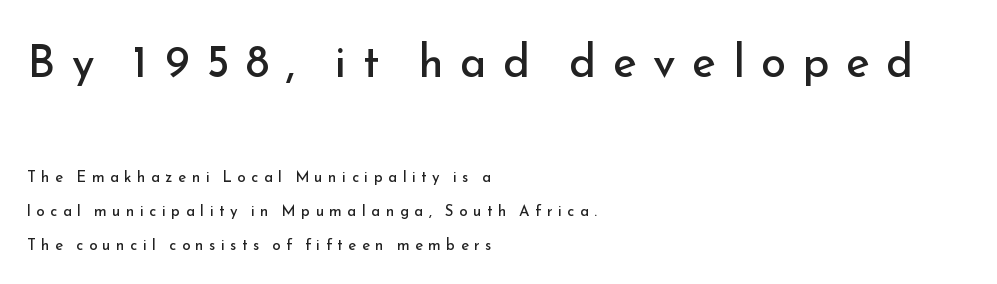
The image shows 45 px regular-weight sans-serif type, upright; set left-aligned, loose line spacing (2.27x), unusually wide letter spacing (+0.37 em), not underlined; the first (top) block is 3.0x larger; low stroke contrast and a small x-height.
